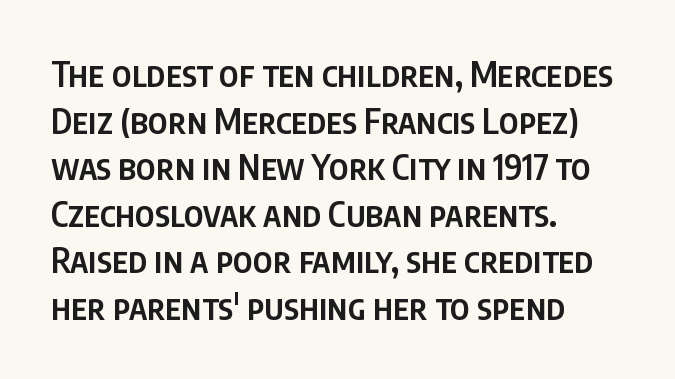
Descenders are the only things crossing below the line. Regarding serifs, this sample does without them. The face used here is rendered with its standard letterfit. Set as a demibold, roughly 600 on the weight scale.
